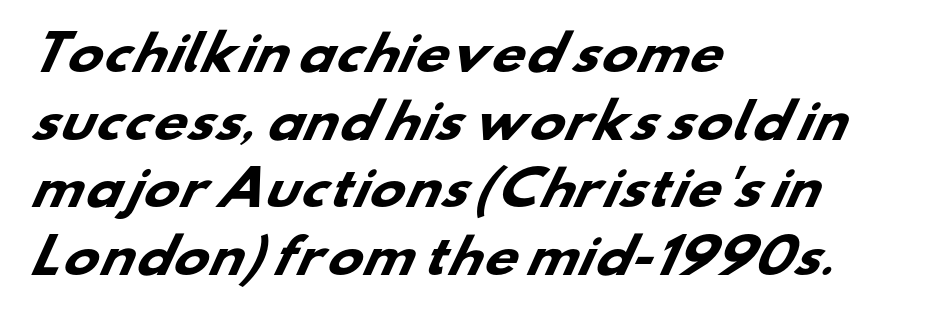
{"serif": "no", "bold": "yes", "weight": "heavy", "width": "wide", "stroke_contrast": "low", "x_height": "small", "monospaced": "no", "underline": "no", "align": "left", "line_spacing": "normal", "line_spacing_ratio": 1.44, "letter_spacing": "normal", "letter_spacing_em": 0.0, "glyph_px": 47}
